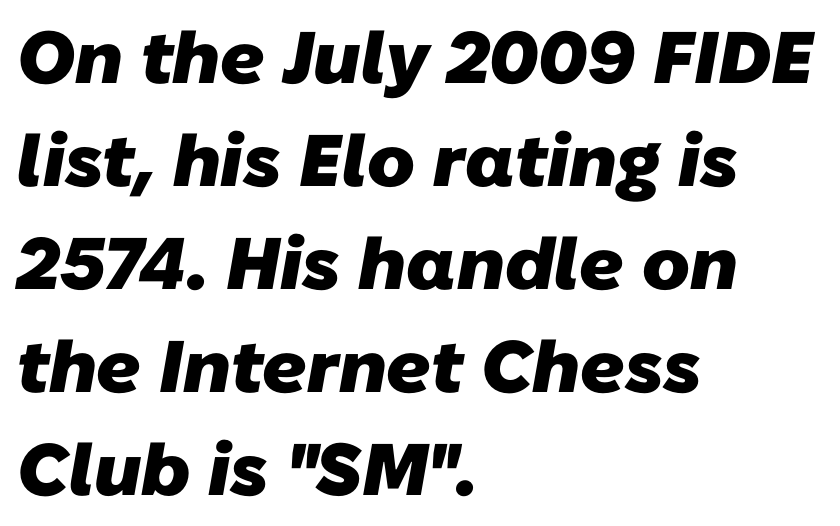
Notice how the passage keeps a crisp vertical edge on the left only. The rendering uses natural spacing where letterforms have individual widths. The strokes are fattened all the way to bold. You could call the tracking neutral — neither tight nor loose. The rendering shows plain stroke endings on the letterforms — a sans-serif design.
